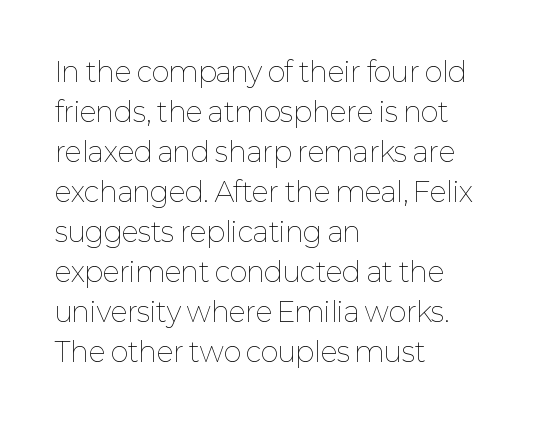
Q: Is the text bold? A: No.
Q: Is the text italic (slanted)? A: No, it is upright.
Q: Is the text underlined? A: No.
Q: How is the paragraph aligned? A: Left-aligned.
Q: Is the spacing between letters normal or unusually wide? A: Normal.
Q: Is the spacing between lines tight, normal or loose? A: Normal.
